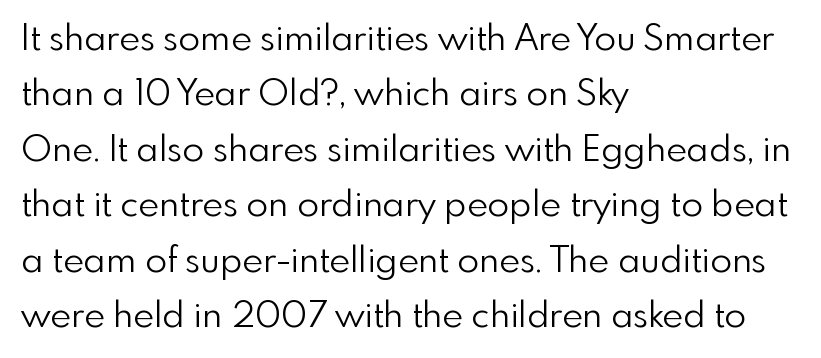
The typeface chosen for these lines omits serifs. These lines are rendered in a variable-pitch font. The specimen omits any rule beneath the text block's lines. Compared with typical body copy, the letter spacing here is the same. The lettering stays uniformly vertical, giving the passage a roman look. The space between consecutive lines is moderate.
